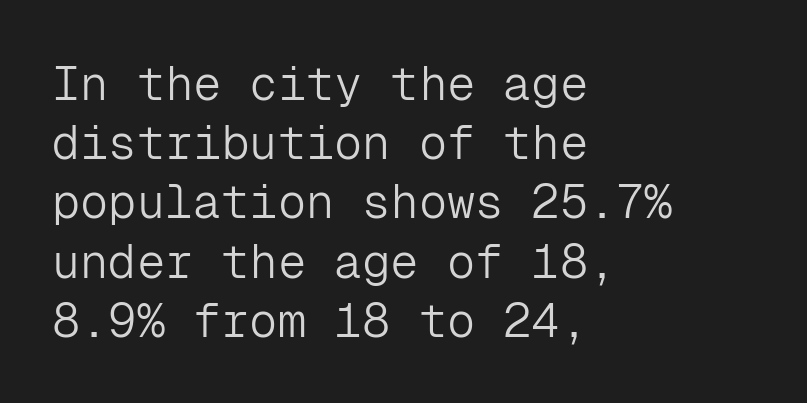
{"serif": "no", "italic": "no", "bold": "no", "weight": "light", "width": "normal", "stroke_contrast": "low", "x_height": "medium", "monospaced": "yes", "underline": "no", "align": "left", "line_spacing": "normal", "line_spacing_ratio": 1.26, "letter_spacing": "normal", "letter_spacing_em": 0.0, "glyph_px": 47}
